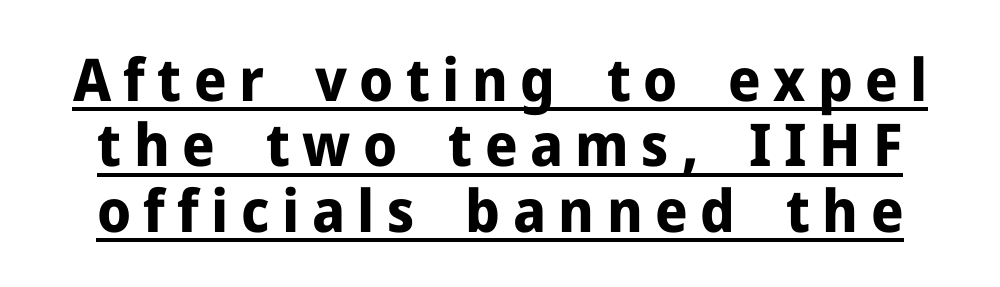
Look at the bottom of the vertical strokes: they stop flat, with no serifs. You could not count columns in this text — the font is proportionally spaced. The sample's only ornament is a line tracing under the words. These lines have a slow, spaced-out rhythm from letter to letter.
